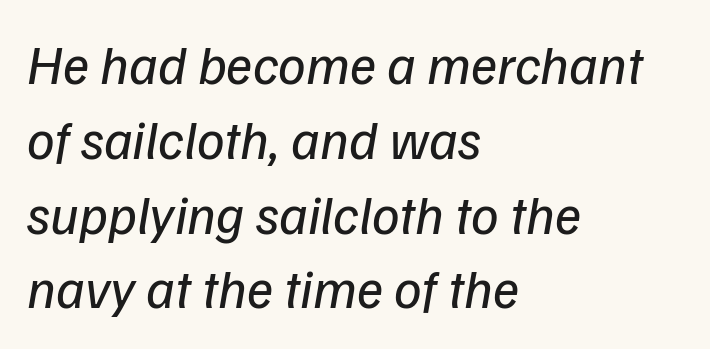
A typesetter would call this zero additional tracking. The typography opts for an oblique posture over an upright one. The face used here is proportionally spaced, like ordinary book or web type. The passage shown is not bold in any degree. The space directly below the letters is spotless. A student would call this left alignment; a typographer would say flush left, rag right.
